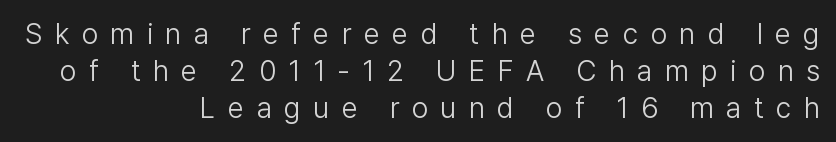
Q: Is the text bold? A: No.
Q: Is the text italic (slanted)? A: No, it is upright.
Q: Is the typeface a serif or a sans-serif typeface? A: Sans-serif.
Q: Is the text underlined? A: No.
Q: How is the paragraph aligned? A: Right-aligned.
Q: Is the spacing between letters normal or unusually wide? A: Unusually wide.
Q: Is the spacing between lines tight, normal or loose? A: Normal.
Q: Width (condensed, normal, or wide)? A: Normal.
Q: Stroke contrast? A: Low.
Q: x-height? A: Medium.
Q: Monospaced? A: No.
